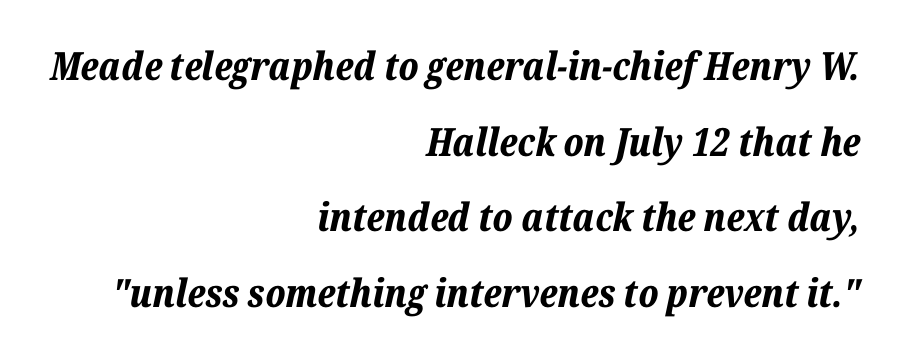
The image shows 39 px bold type, italic (leaning right); set right-aligned, loose line spacing (1.94x), normal letter spacing, not underlined; low stroke contrast and a medium x-height.
